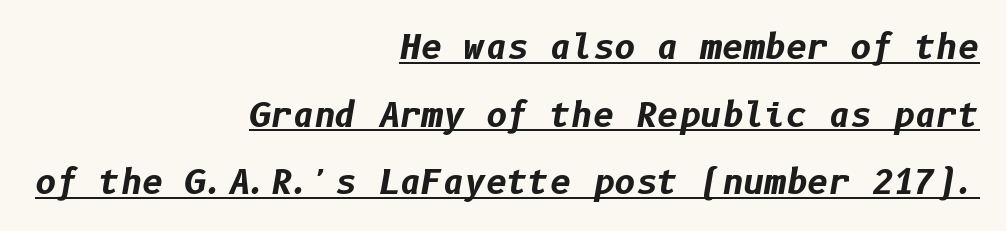
The rendering applies a slant to the glyphs. These lines keep a tight, regular rhythm from letter to letter. Strong, thick strokes mark this as bold type. Decoration check: the copy is underlined.
